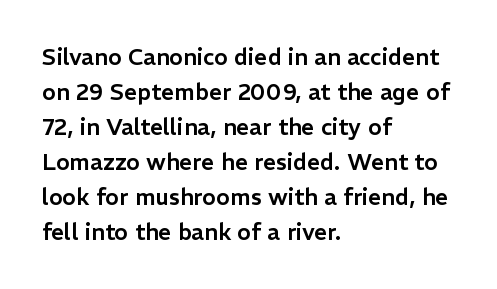
The image shows 23 px text type, upright; set left-aligned, normal line spacing (1.52x), normal letter spacing, not underlined.
